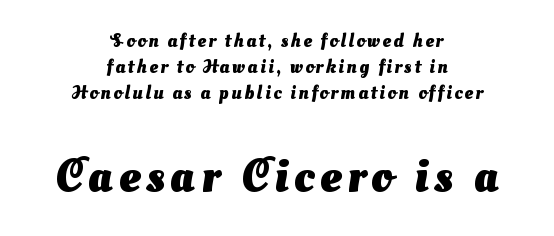
{"serif": "no", "bold": "yes", "weight": "heavy", "width": "normal", "stroke_contrast": "medium", "x_height": "small", "monospaced": "no", "underline": "no", "align": "center", "line_spacing": "normal", "line_spacing_ratio": 1.37, "larger_block": "second", "size_ratio": 2.47, "glyph_px": 47}
